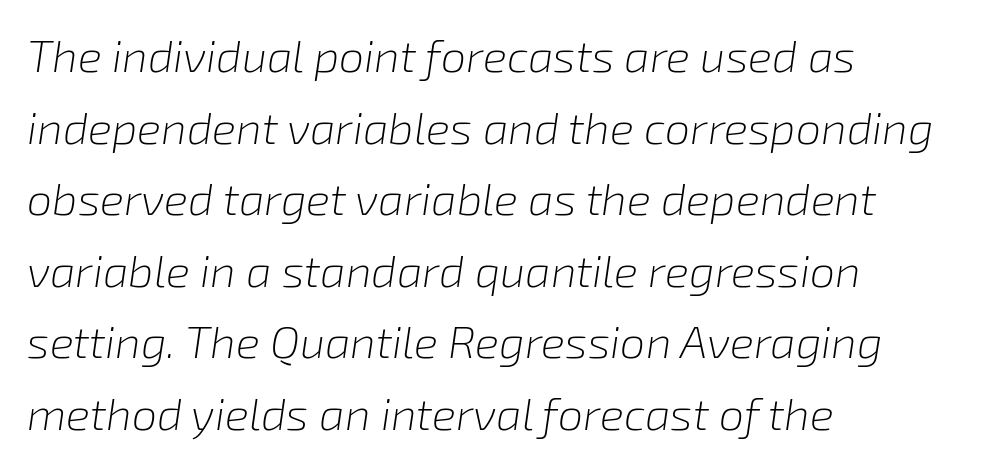
Vertically, the passage feels balanced, rows spaced as you'd expect. The foot of each line stays bare and open. In CSS terms this would be text-align: left. Words appear dense and cohesive because spacing is normal.
